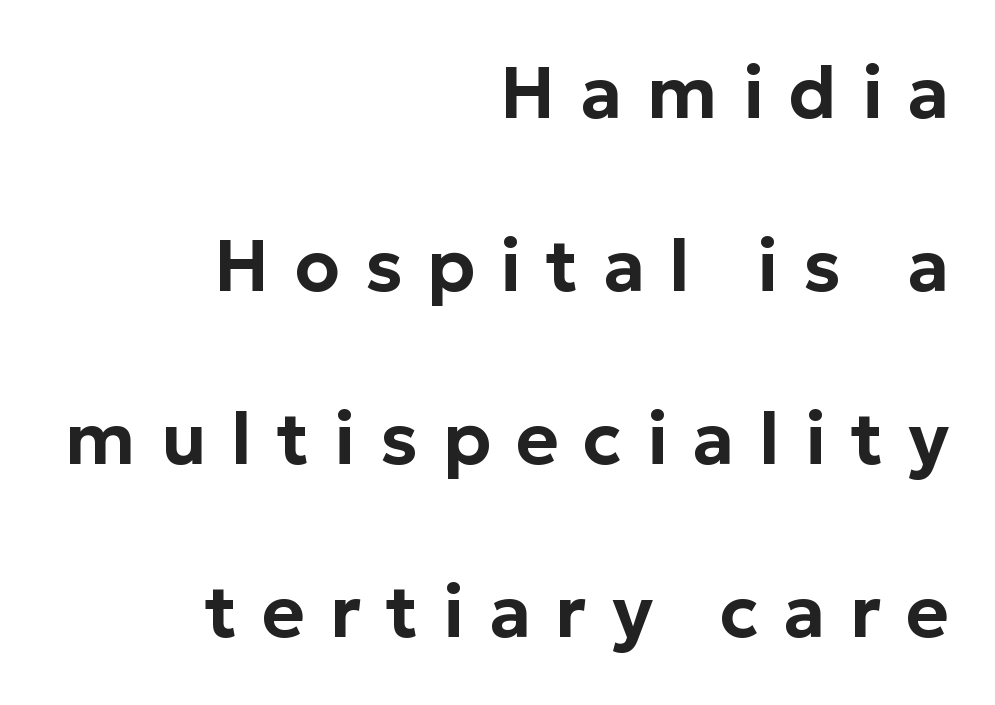
Q: Is the text italic (slanted)? A: No, it is upright.
Q: Is the typeface a serif or a sans-serif typeface? A: Sans-serif.
Q: Is the text underlined? A: No.
Q: How is the paragraph aligned? A: Right-aligned.
Q: Is the spacing between letters normal or unusually wide? A: Unusually wide.
Q: Is the spacing between lines tight, normal or loose? A: Loose.
Q: Width (condensed, normal, or wide)? A: Normal.
Q: Stroke contrast? A: Low.
Q: x-height? A: Medium.
Q: Monospaced? A: No.
